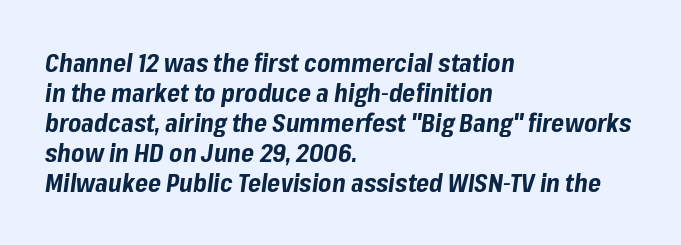
Q: Is the text bold? A: Yes.
Q: Is the text italic (slanted)? A: Yes, it leans right by about 8 degrees.
Q: Is the text underlined? A: No.
Q: How is the paragraph aligned? A: Left-aligned.
Q: Is the spacing between letters normal or unusually wide? A: Normal.
